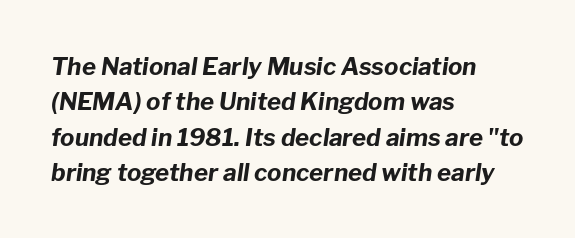
Q: Is the text bold? A: Yes.
Q: Is the text italic (slanted)? A: Yes, it leans right by about 8 degrees.
Q: Is the text underlined? A: No.
Q: How is the paragraph aligned? A: Left-aligned.
Q: Is the spacing between letters normal or unusually wide? A: Normal.
Q: Is the spacing between lines tight, normal or loose? A: Normal.
